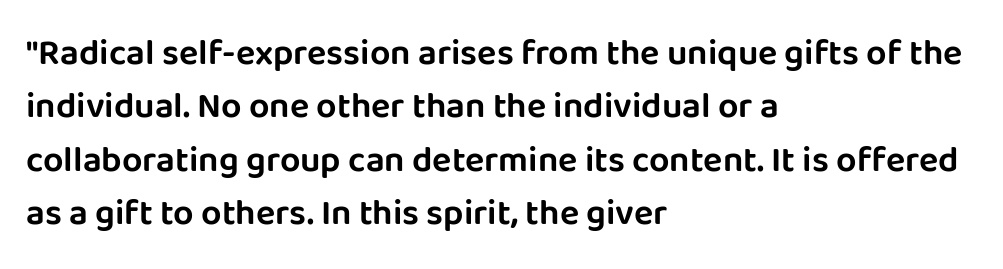
Q: Is the text italic (slanted)? A: No, it is upright.
Q: Is the typeface a serif or a sans-serif typeface? A: Sans-serif.
Q: Is the text underlined? A: No.
Q: How is the paragraph aligned? A: Left-aligned.
Q: Is the spacing between letters normal or unusually wide? A: Normal.
Q: Is the spacing between lines tight, normal or loose? A: Normal.
Q: Width (condensed, normal, or wide)? A: Normal.
Q: Stroke contrast? A: Low.
Q: x-height? A: Large.
Q: Monospaced? A: No.
